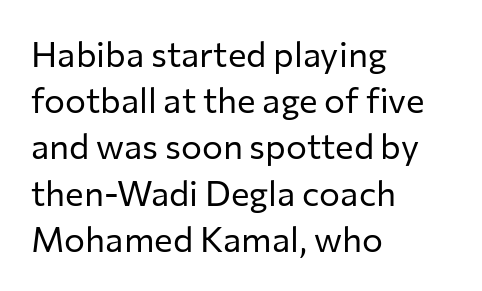
{"serif": "no", "italic": "no", "bold": "no", "weight": "regular", "width": "normal", "stroke_contrast": "low", "x_height": "medium", "monospaced": "no", "underline": "no", "align": "left", "line_spacing": "normal", "line_spacing_ratio": 1.32, "letter_spacing": "normal", "letter_spacing_em": 0.0, "glyph_px": 35}
